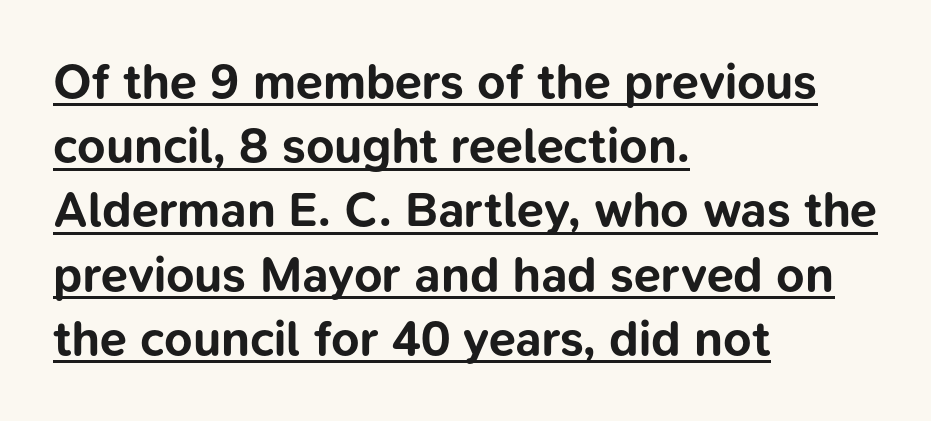
The image shows 49 px bold sans-serif type, upright; set left-aligned, normal line spacing (1.31x), normal letter spacing, underlined; low stroke contrast and a medium x-height.
